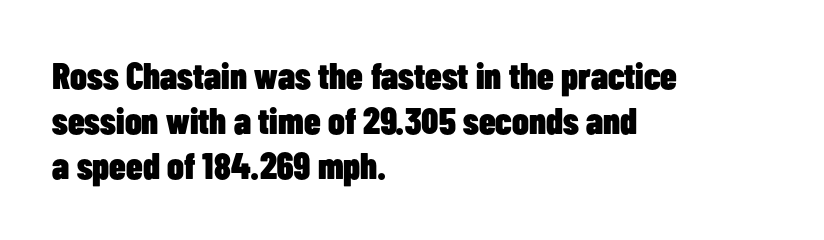
The image shows 37 px heavy, condensed sans-serif type, upright; set left-aligned, line spacing 1.22x, normal letter spacing, not underlined; low stroke contrast and a medium x-height.
